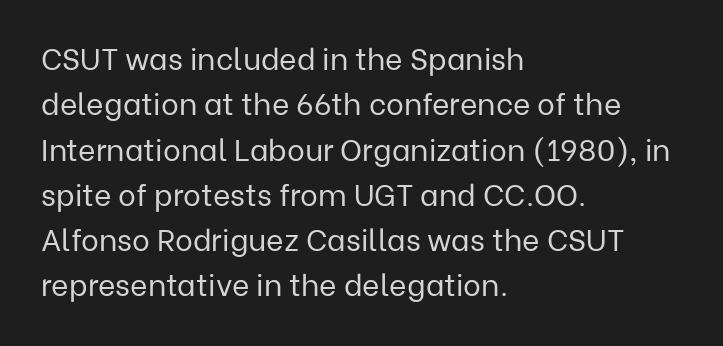
The image shows 30 px regular-weight sans-serif type, upright; set left-aligned, normal line spacing (1.51x), normal letter spacing, not underlined; low stroke contrast and a medium x-height.
